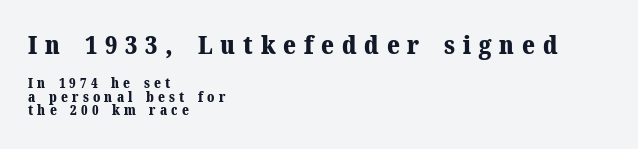
Q: Is the text bold? A: Yes.
Q: Is the text italic (slanted)? A: No, it is upright.
Q: Is the text underlined? A: No.
Q: How is the paragraph aligned? A: Left-aligned.
Q: Is the spacing between letters normal or unusually wide? A: Unusually wide.
Q: Is the spacing between lines tight, normal or loose? A: Tight.
Q: Which block of text is set in a larger size, the first (top) or the second (bottom)? A: The first (top) one.
